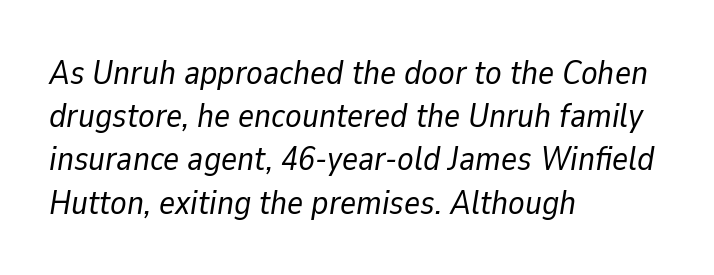
Nobody drew a line under any word here. Compared with ordinary roman type, these characters are visibly tilted. Honestly, the letter spacing is just normal — you wouldn't notice it. The face used here is proportionally spaced, like ordinary book or web type. Honestly, the row spacing looks completely unremarkable.
